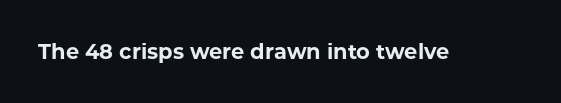
The letterforms sit shoulder to shoulder at normal distance. These lines were composed using upright roman letters. Check the space under the baseline: it is left empty. The sample has been set heavy, in full bold.
